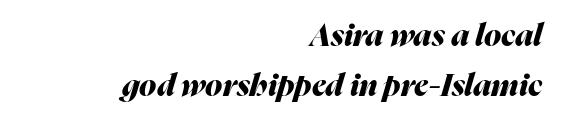
The image shows 31 px heavy type, italic (leaning right); set right-aligned, normal line spacing (1.6x), normal letter spacing, not underlined; medium stroke contrast and a medium x-height.
